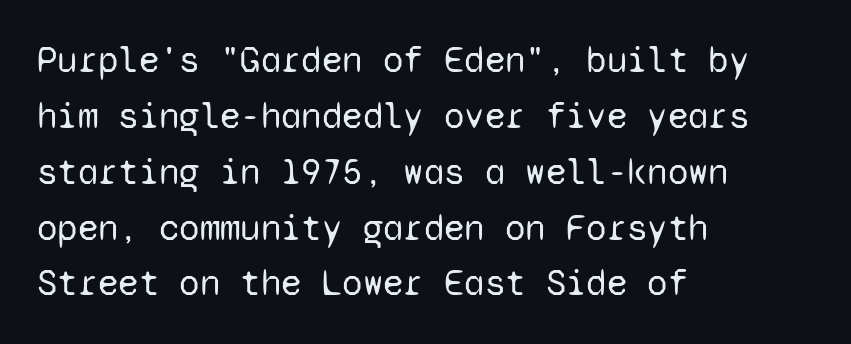
Q: Is the text bold? A: No.
Q: Is the text italic (slanted)? A: No, it is upright.
Q: Is the typeface a serif or a sans-serif typeface? A: Sans-serif.
Q: Is the text underlined? A: No.
Q: How is the paragraph aligned? A: Left-aligned.
Q: Is the spacing between letters normal or unusually wide? A: Normal.
Q: Is the spacing between lines tight, normal or loose? A: Normal.
Q: Width (condensed, normal, or wide)? A: Normal.
Q: Stroke contrast? A: Low.
Q: x-height? A: Medium.
Q: Monospaced? A: Yes.
